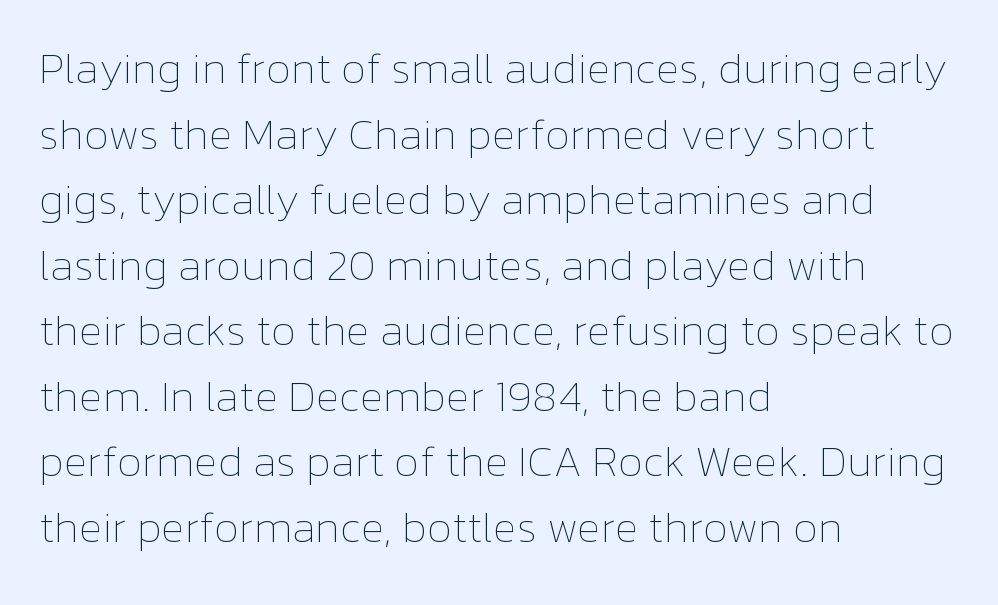
Every row of glyphs begins at an identical x-position on the left. This sample uses an upright cut, with every glyph sitting square on the baseline. You could not count columns in this text — the font is proportionally spaced. The face used here is rendered with its standard letterfit.
